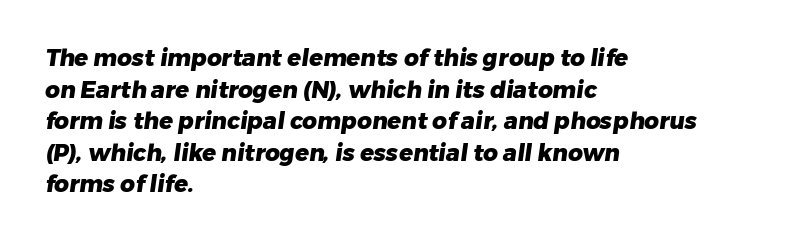
Q: Is the text bold? A: Yes.
Q: Is the text underlined? A: No.
Q: How is the paragraph aligned? A: Left-aligned.
Q: Is the spacing between letters normal or unusually wide? A: Normal.
Q: Is the spacing between lines tight, normal or loose? A: Normal.
